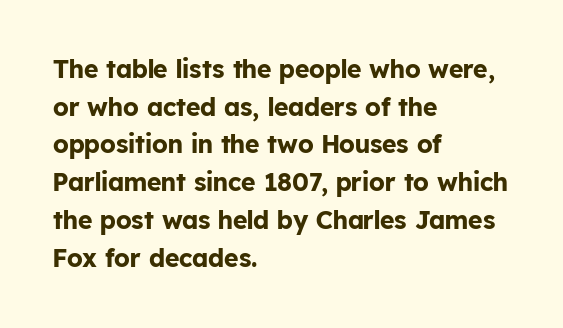
The image shows 25 px bold type, upright; set left-aligned, normal line spacing (1.51x), normal letter spacing, not underlined.
